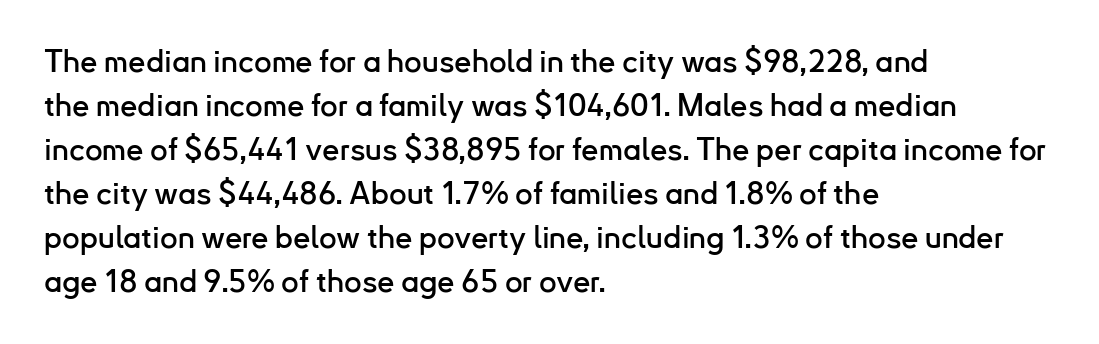
Q: Is the text italic (slanted)? A: No, it is upright.
Q: Is the typeface a serif or a sans-serif typeface? A: Sans-serif.
Q: Is the text underlined? A: No.
Q: How is the paragraph aligned? A: Left-aligned.
Q: Is the spacing between letters normal or unusually wide? A: Normal.
Q: Is the spacing between lines tight, normal or loose? A: Normal.
Q: Width (condensed, normal, or wide)? A: Normal.
Q: Stroke contrast? A: Low.
Q: x-height? A: Small.
Q: Monospaced? A: No.
